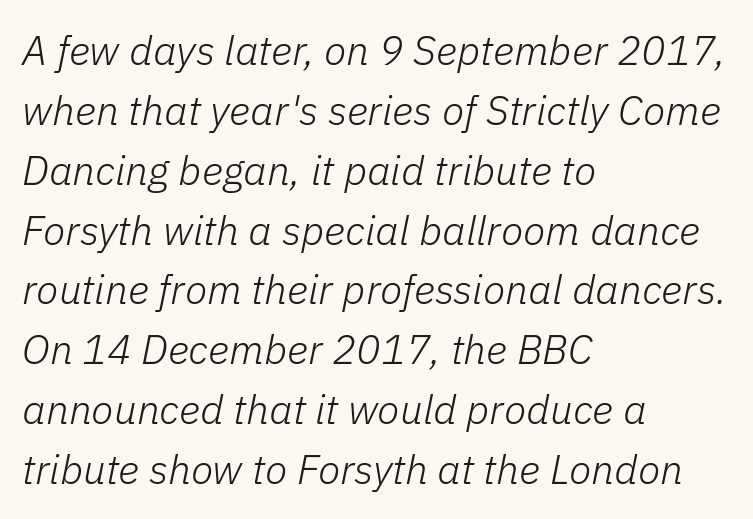
{"italic": "yes", "lean": "right", "slant_degrees": 11, "bold": "no", "weight": "light", "width": "normal", "stroke_contrast": "low", "x_height": "medium", "monospaced": "no", "underline": "no", "align": "left", "line_spacing": "normal", "line_spacing_ratio": 1.46, "letter_spacing": "normal", "letter_spacing_em": 0.0, "glyph_px": 41}
